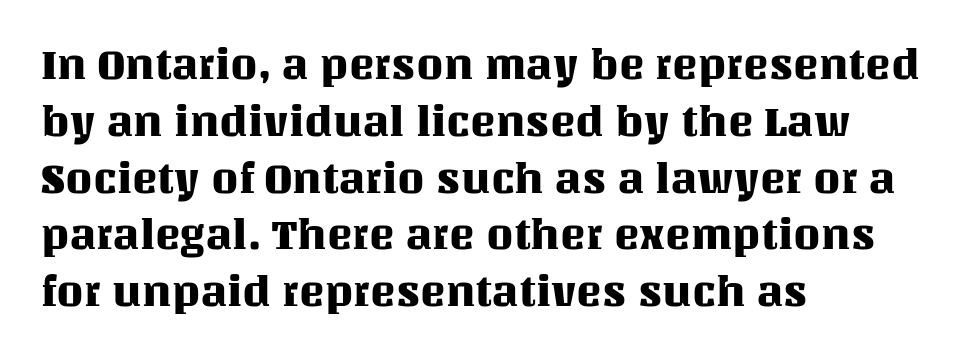
The image shows 43 px text type, upright; set left-aligned, normal line spacing (1.32x), normal letter spacing, not underlined; medium stroke contrast and a large x-height.
